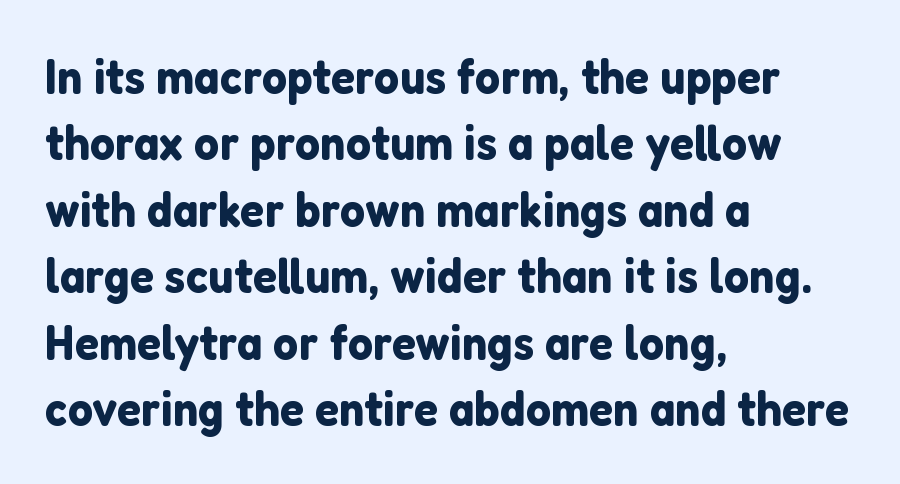
A typesetter would call this leading conventional body-copy spacing. The letters sit at their default tracking, neither squeezed nor spread. The lines in this sample share a left origin and differ only in where they stop. Character widths vary here, with narrow letters taking less room than wide ones.
